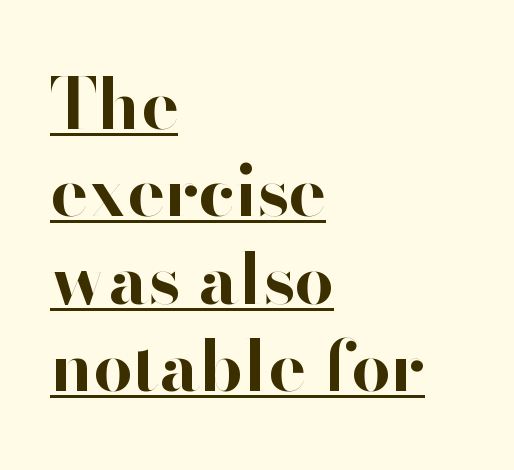
{"serif": "no", "italic": "no", "bold": "yes", "weight": "bold", "width": "normal", "stroke_contrast": "high", "x_height": "small", "monospaced": "no", "underline": "yes", "align": "left", "line_spacing": "normal", "line_spacing_ratio": 1.25, "letter_spacing": "normal", "letter_spacing_em": 0.0, "glyph_px": 70}
